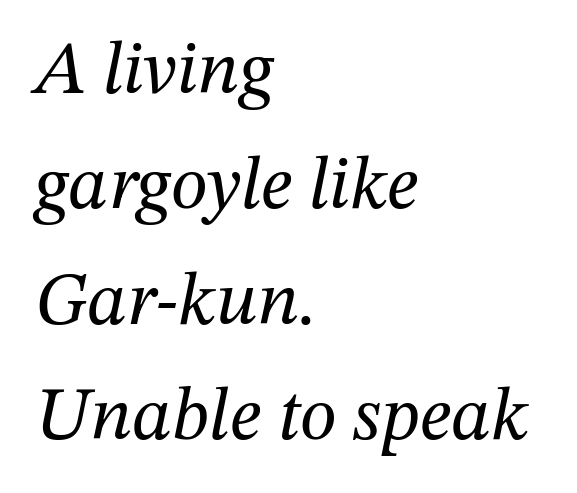
Q: Is the text bold? A: No.
Q: Is the text italic (slanted)? A: Yes, it leans right by about 12 degrees.
Q: Is the typeface a serif or a sans-serif typeface? A: Serif.
Q: Is the text underlined? A: No.
Q: How is the paragraph aligned? A: Left-aligned.
Q: Is the spacing between letters normal or unusually wide? A: Normal.
Q: Is the spacing between lines tight, normal or loose? A: Normal.
Q: Width (condensed, normal, or wide)? A: Normal.
Q: Stroke contrast? A: Medium.
Q: x-height? A: Medium.
Q: Monospaced? A: No.
